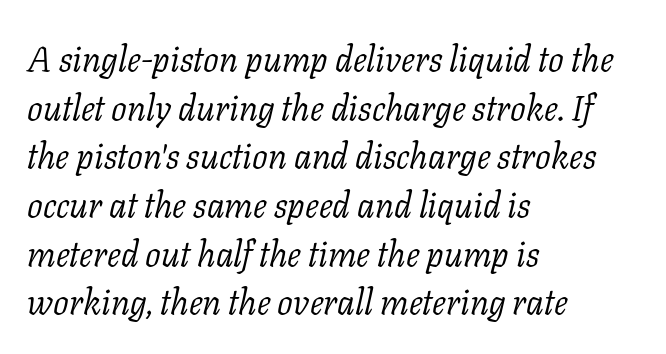
{"serif": "yes", "italic": "yes", "lean": "right", "slant_degrees": 11, "bold": "no", "weight": "light", "width": "normal", "stroke_contrast": "low", "x_height": "medium", "monospaced": "no", "underline": "no", "align": "left", "line_spacing": "normal", "line_spacing_ratio": 1.39, "letter_spacing": "normal", "letter_spacing_em": 0.0, "glyph_px": 35}
